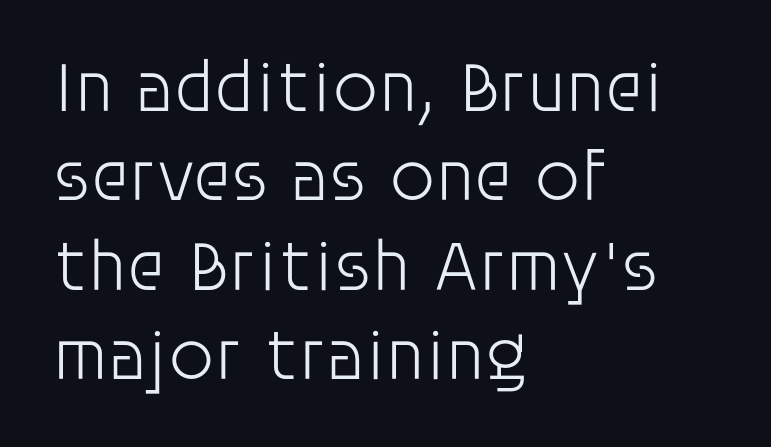
{"serif": "no", "italic": "no", "bold": "no", "weight": "light", "width": "normal", "stroke_contrast": "low", "x_height": "large", "monospaced": "no", "underline": "no", "align": "left", "line_spacing_ratio": 1.24, "letter_spacing": "normal", "letter_spacing_em": 0.0, "glyph_px": 72}
